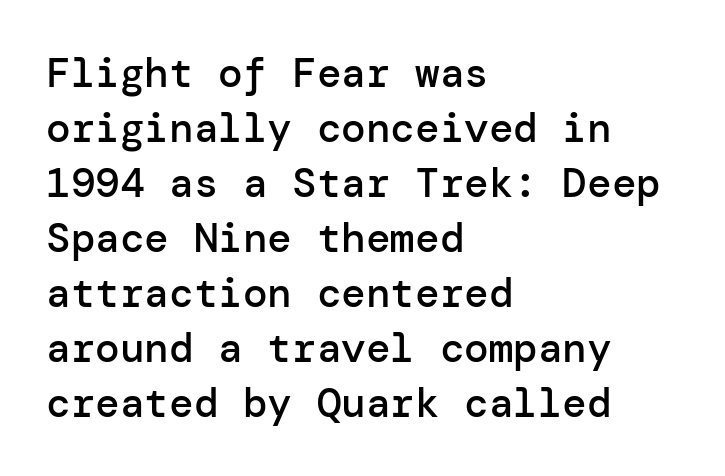
Does the type have serifs? No, each stem ends abruptly. Stems and bowls a touch heavier than normal — semibold. Rendered with straight, roman letterforms. The letterforms sit shoulder to shoulder at normal distance. If you drew a ruler down the left edge, every line would touch it. Regular leading.
